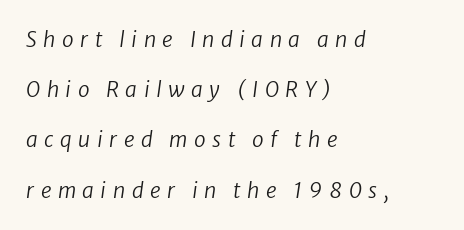
{"italic": "yes", "lean": "right", "slant_degrees": 8, "bold": "no", "underline": "no", "align": "left", "line_spacing": "loose", "line_spacing_ratio": 2.39, "letter_spacing": "wide", "letter_spacing_em": 0.31, "glyph_px": 21}
